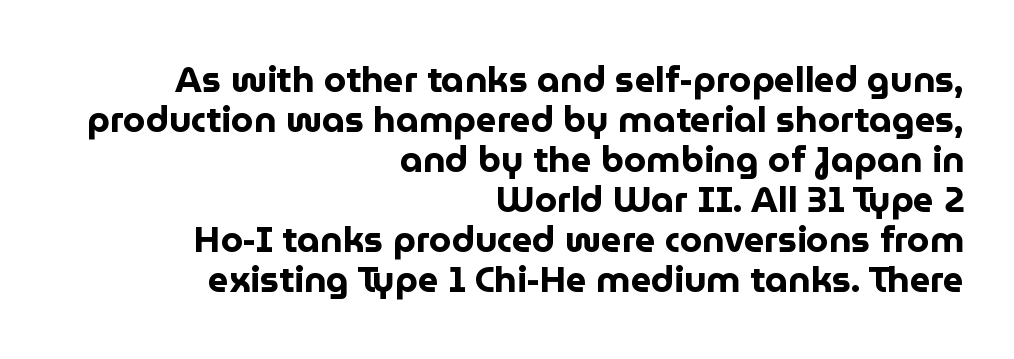
Q: Is the text bold? A: Yes.
Q: Is the text italic (slanted)? A: No, it is upright.
Q: Is the typeface a serif or a sans-serif typeface? A: Sans-serif.
Q: Is the text underlined? A: No.
Q: How is the paragraph aligned? A: Right-aligned.
Q: Is the spacing between letters normal or unusually wide? A: Normal.
Q: Is the spacing between lines tight, normal or loose? A: Tight.
Q: Width (condensed, normal, or wide)? A: Normal.
Q: Stroke contrast? A: Low.
Q: x-height? A: Medium.
Q: Monospaced? A: No.
